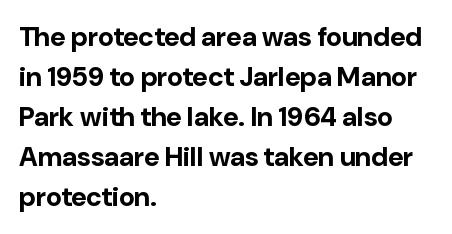
A student would call this left alignment; a typographer would say flush left, rag right. Lines of text with bare space underneath. Does the weight exceed regular? Yes, all the way to bold. Posture: vertical. The rows are spaced the way most documents space them. In terms of letterspacing, this is plain default setting.
